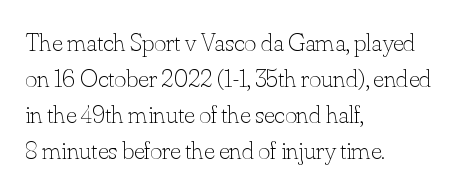
Q: Is the text bold? A: No.
Q: Is the text italic (slanted)? A: No, it is upright.
Q: Is the text underlined? A: No.
Q: How is the paragraph aligned? A: Left-aligned.
Q: Is the spacing between letters normal or unusually wide? A: Normal.
Q: Is the spacing between lines tight, normal or loose? A: Normal.
